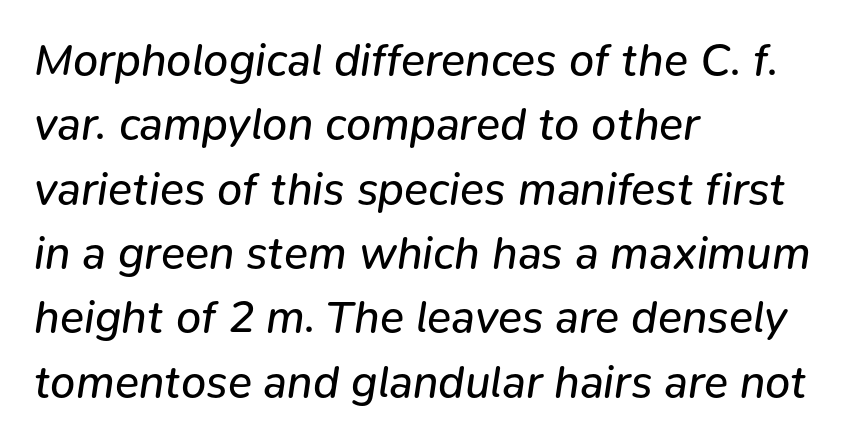
{"italic": "yes", "lean": "right", "slant_degrees": 9, "bold": "no", "weight": "regular", "width": "normal", "stroke_contrast": "low", "x_height": "medium", "monospaced": "no", "underline": "no", "align": "left", "line_spacing": "normal", "line_spacing_ratio": 1.43, "letter_spacing": "normal", "letter_spacing_em": 0.0, "glyph_px": 45}
